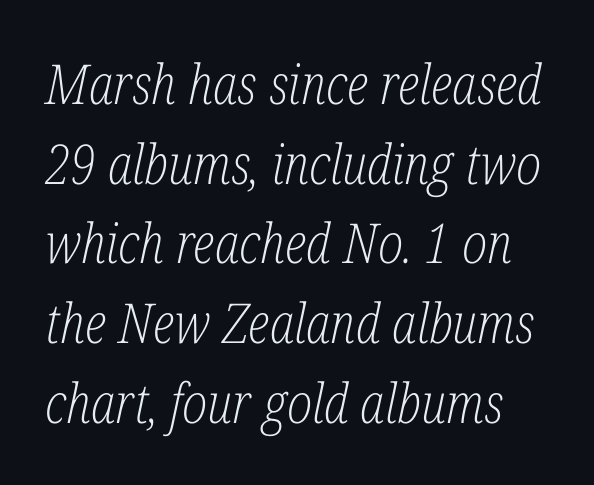
{"serif": "yes", "italic": "yes", "lean": "right", "slant_degrees": 12, "bold": "no", "weight": "light", "width": "condensed", "stroke_contrast": "low", "x_height": "medium", "monospaced": "no", "underline": "no", "line_spacing": "normal", "line_spacing_ratio": 1.45, "letter_spacing": "normal", "letter_spacing_em": 0.0, "glyph_px": 55}
